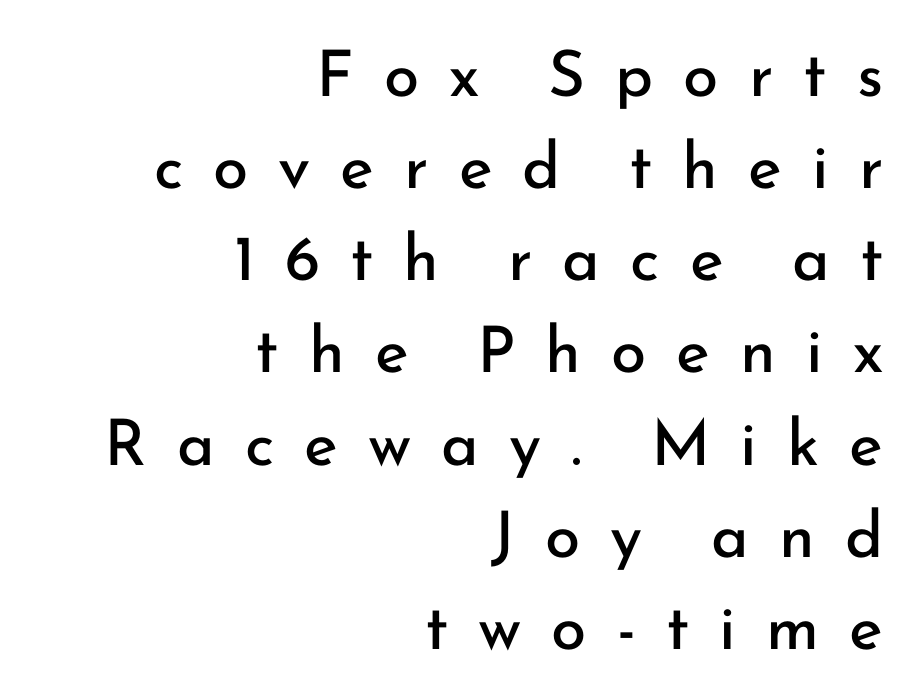
Q: Is the text bold? A: No.
Q: Is the text italic (slanted)? A: No, it is upright.
Q: Is the typeface a serif or a sans-serif typeface? A: Sans-serif.
Q: Is the text underlined? A: No.
Q: How is the paragraph aligned? A: Right-aligned.
Q: Is the spacing between letters normal or unusually wide? A: Unusually wide.
Q: Is the spacing between lines tight, normal or loose? A: Normal.
Q: Width (condensed, normal, or wide)? A: Normal.
Q: Stroke contrast? A: Low.
Q: x-height? A: Small.
Q: Monospaced? A: No.
